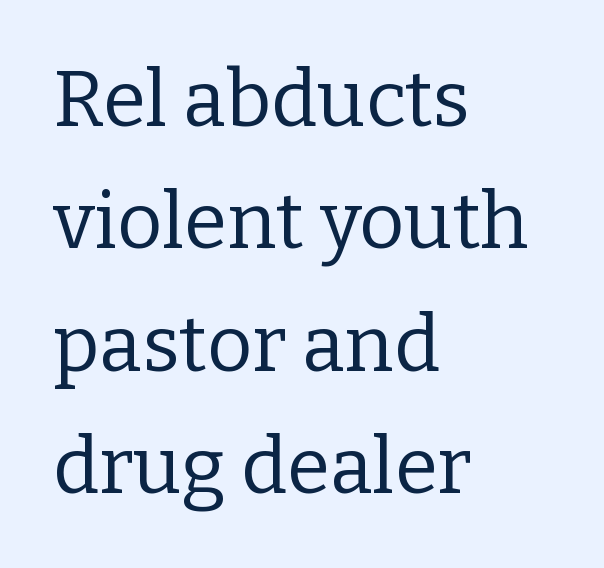
{"serif": "yes", "italic": "no", "bold": "no", "weight": "regular", "width": "normal", "stroke_contrast": "low", "x_height": "medium", "monospaced": "no", "underline": "no", "align": "left", "line_spacing": "normal", "line_spacing_ratio": 1.57, "letter_spacing": "normal", "letter_spacing_em": 0.0, "glyph_px": 78}
